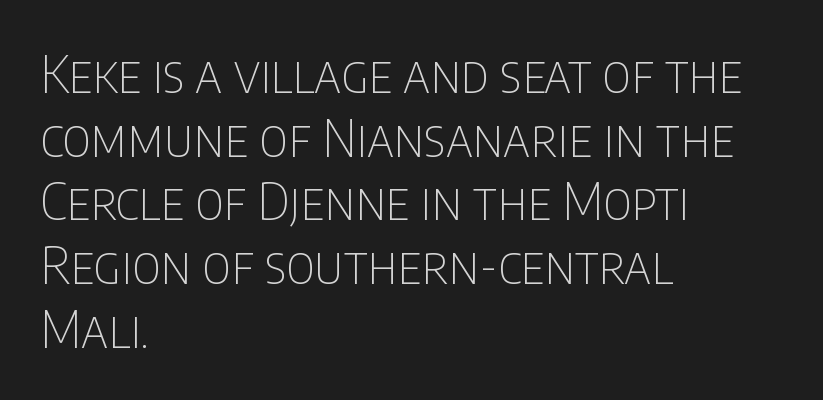
{"serif": "no", "italic": "no", "bold": "no", "weight": "thin", "width": "condensed", "stroke_contrast": "low", "x_height": "large", "monospaced": "no", "underline": "no", "align": "left", "line_spacing": "normal", "line_spacing_ratio": 1.25, "letter_spacing": "normal", "letter_spacing_em": 0.0, "glyph_px": 51}
